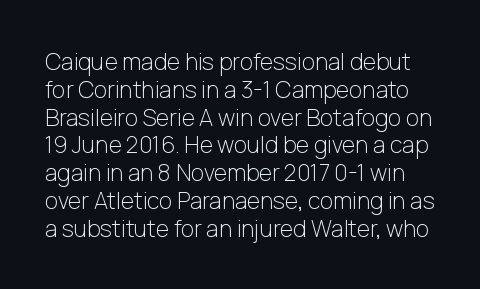
The image shows 23 px text type, upright; set line spacing 1.21x, normal letter spacing, not underlined.
